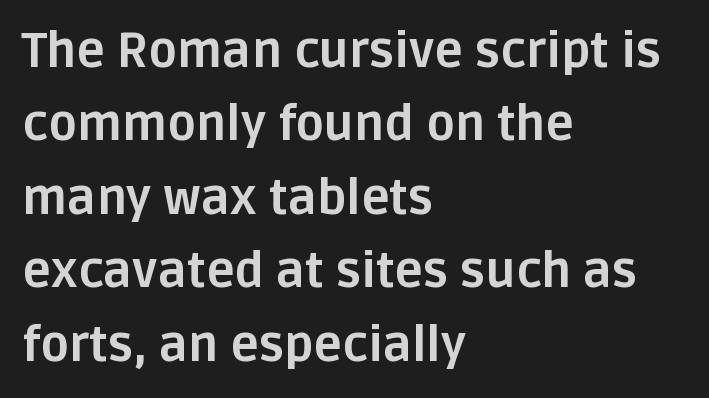
Q: Is the text bold? A: Yes.
Q: Is the text italic (slanted)? A: No, it is upright.
Q: Is the typeface a serif or a sans-serif typeface? A: Sans-serif.
Q: Is the text underlined? A: No.
Q: How is the paragraph aligned? A: Left-aligned.
Q: Is the spacing between letters normal or unusually wide? A: Normal.
Q: Is the spacing between lines tight, normal or loose? A: Normal.
Q: Width (condensed, normal, or wide)? A: Normal.
Q: Stroke contrast? A: Low.
Q: x-height? A: Large.
Q: Monospaced? A: No.
